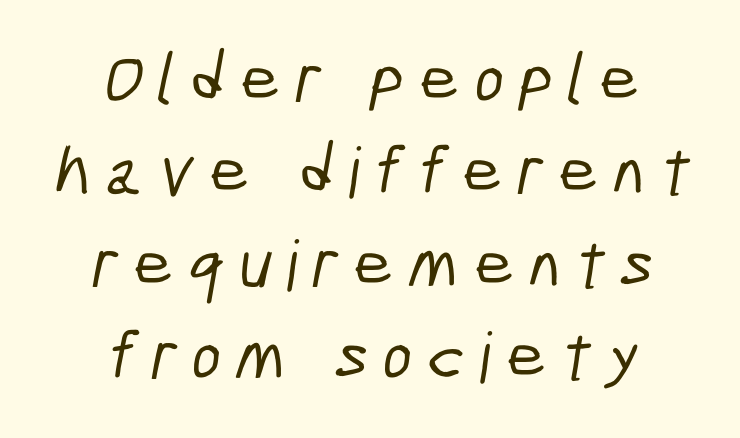
The area under the type is left untouched. A centered setting, common on invitations and titles, is used for this passage. Each letter keeps its own natural width here, so spacing adapts to shape. What's the leading like? Ordinary, nothing unusual. Tracking here is generous; glyphs stand well apart from one another. Is this a sans? Yes — the strokes have no serifs.
